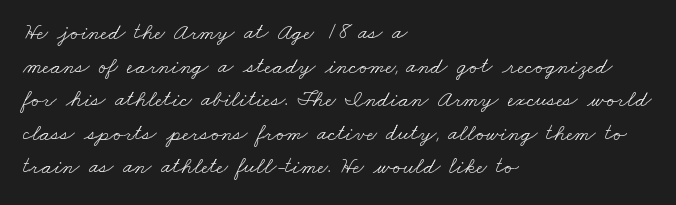
The cut favours lightness, reaching ordinary text weight at its darkest. The specimen omits any rule beneath the text block's lines. Alignment: flush left. This sample keeps an unexceptional amount of space between lines. Words appear dense and cohesive because spacing is normal.
